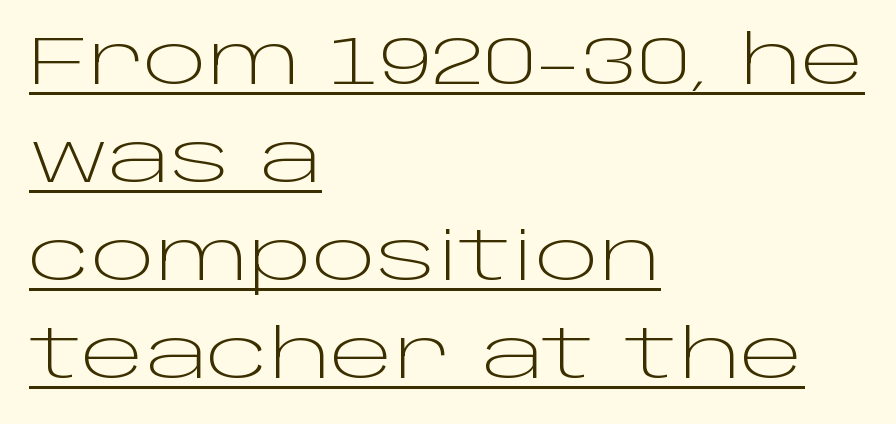
Q: Is the text bold? A: No.
Q: Is the text italic (slanted)? A: No, it is upright.
Q: Is the typeface a serif or a sans-serif typeface? A: Sans-serif.
Q: Is the text underlined? A: Yes.
Q: How is the paragraph aligned? A: Left-aligned.
Q: Is the spacing between letters normal or unusually wide? A: Normal.
Q: Is the spacing between lines tight, normal or loose? A: Normal.
Q: Width (condensed, normal, or wide)? A: Wide.
Q: Stroke contrast? A: Low.
Q: x-height? A: Large.
Q: Monospaced? A: No.
